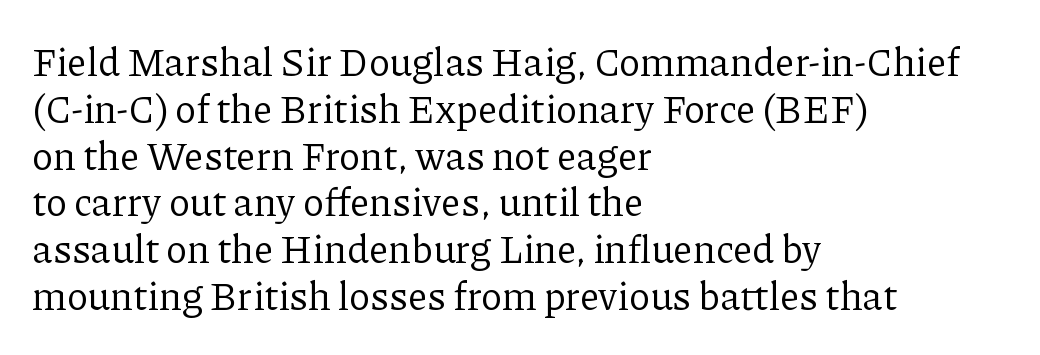
The letters advance in unequal steps, a hallmark of proportional type. Is this a sans? No — the strokes have serifs. Posture: upright roman. The ragged edge is on the right, which tells us the setting is flush left.
